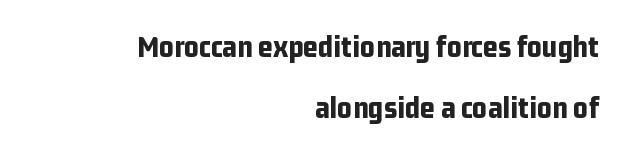
Does the copy run flush right? Yes — the right margin is perfectly even. Any mark beneath the type? The region is blank. Is this a sans? Yes — the strokes have no serifs. Rendered with straight, roman letterforms. This rendering leaves character spacing at its baseline value. Widely set lines give the paragraph a tall, airy silhouette.
